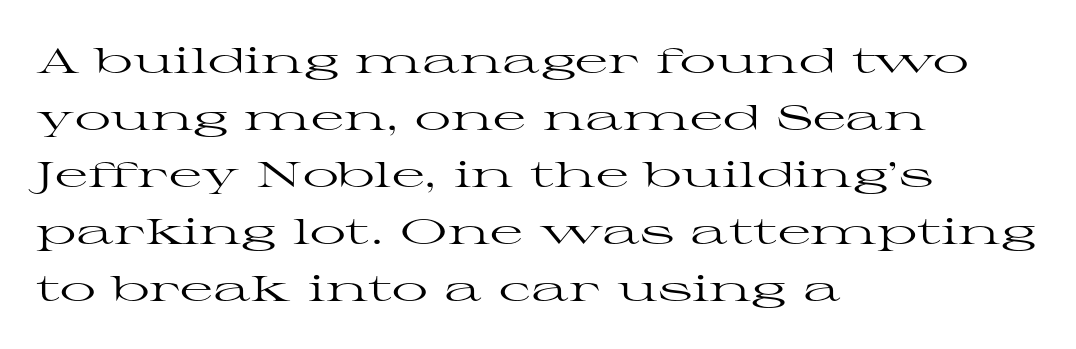
Default kerning and tracking; the words read as compact shapes. The type family on display is of the serif kind. Do the characters align in a grid? No, the font is proportional. Counters stay open thanks to moderate or lighter strokes. A bare baseline throughout the passage. The letters stand upright; this is a roman face.
